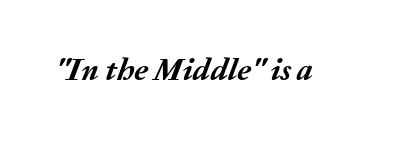
Q: Is the text bold? A: Yes.
Q: Is the text italic (slanted)? A: Yes, it leans right by about 20 degrees.
Q: Is the text underlined? A: No.
Q: Is the spacing between letters normal or unusually wide? A: Normal.
Q: Width (condensed, normal, or wide)? A: Normal.
Q: Stroke contrast? A: Medium.
Q: x-height? A: Medium.
Q: Monospaced? A: No.
